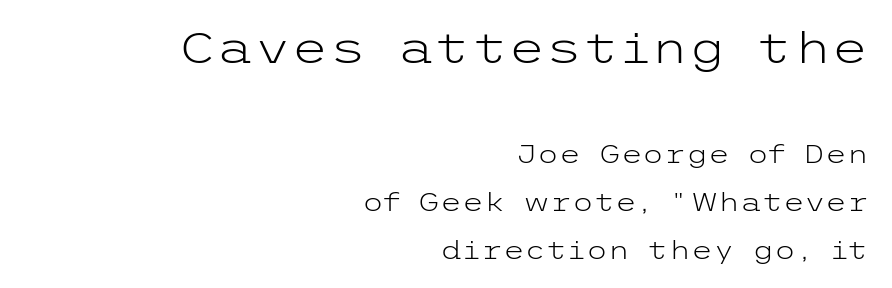
The image shows 43 px light, wide sans-serif type, upright; set right-aligned, loose line spacing (1.92x), normal letter spacing, not underlined; the first (top) block is 1.72x larger; low stroke contrast and a medium x-height.
